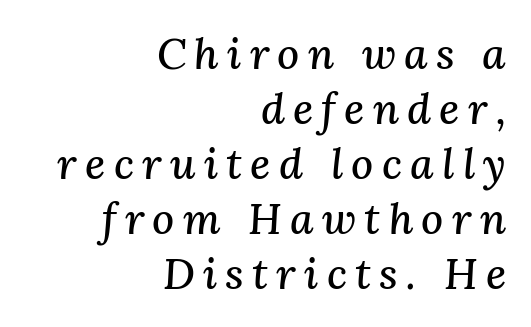
The image shows 43 px serif type, italic (leaning right); set right-aligned, normal line spacing (1.28x), not underlined; medium stroke contrast and a medium x-height.
